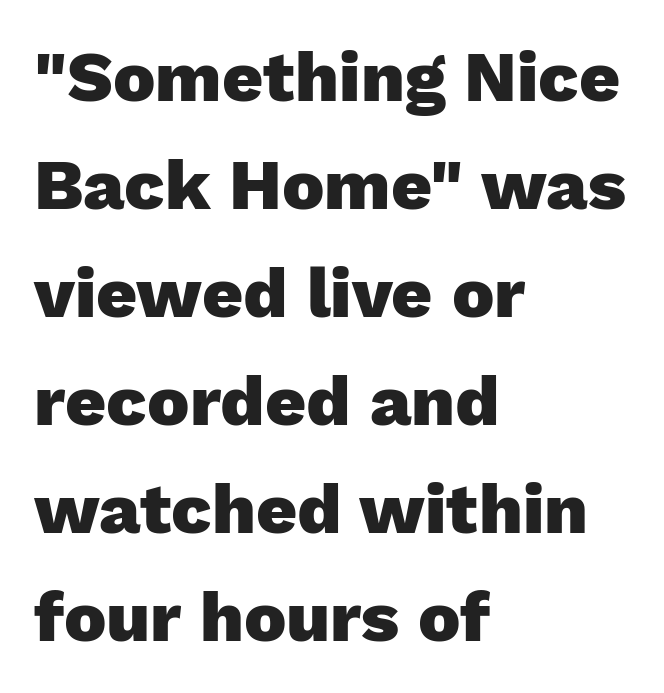
Q: Is the text bold? A: Yes.
Q: Is the text italic (slanted)? A: No, it is upright.
Q: Is the typeface a serif or a sans-serif typeface? A: Sans-serif.
Q: Is the text underlined? A: No.
Q: How is the paragraph aligned? A: Left-aligned.
Q: Is the spacing between letters normal or unusually wide? A: Normal.
Q: Is the spacing between lines tight, normal or loose? A: Normal.
Q: Width (condensed, normal, or wide)? A: Normal.
Q: Stroke contrast? A: Low.
Q: x-height? A: Medium.
Q: Monospaced? A: No.
